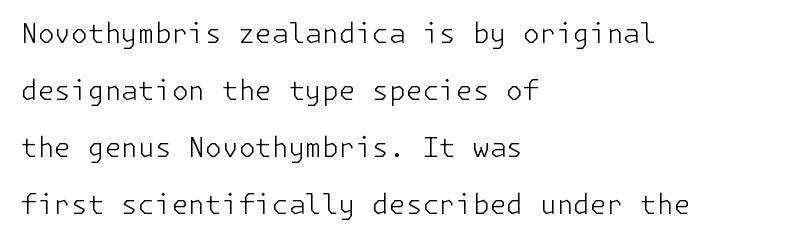
A clean baseline with only descenders dipping below it. This sample uses an upright cut, with every glyph sitting square on the baseline. The face used here is rendered with its standard letterfit. The leading is generous, giving the passage an open texture. The rendering anchors every line to the left-hand side. Each stroke keeps to a modest, everyday thickness or less.
